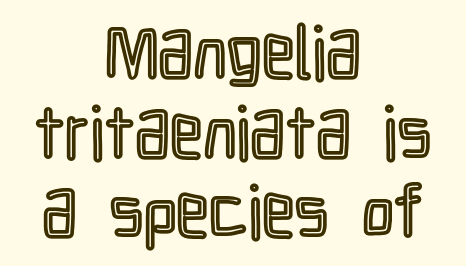
The image shows 73 px condensed type, upright; set centered, tight line spacing (1.09x), normal letter spacing, not underlined; a medium x-height.
